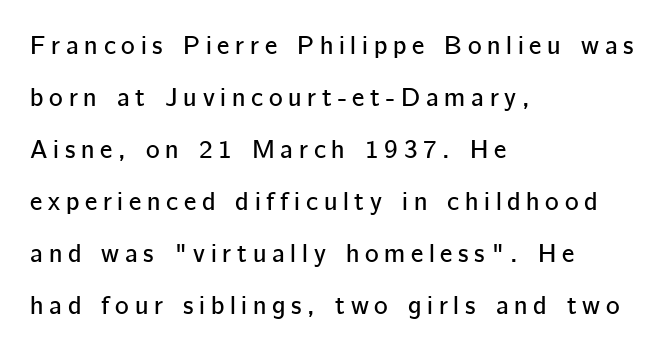
The image shows 26 px text type, upright; set left-aligned, loose line spacing (2.0x), unusually wide letter spacing (+0.22 em), not underlined.
